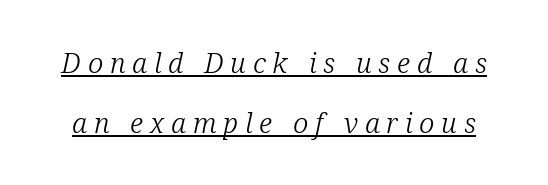
This sample uses expanded letter spacing, leaving extra air between glyphs. The characters display serif detailing at their extremities. Note the varied advance widths — an 'i' is clearly narrower than an 'm'. Each line of the rendering has a horizontal stroke beneath the glyphs. Reading down the column, the eye jumps a long way to each next line. Quick note: italic.
